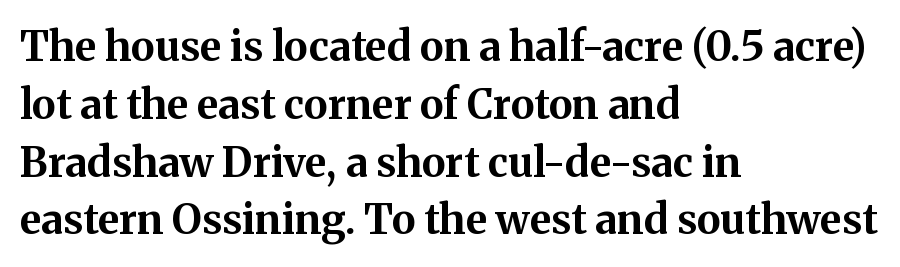
{"serif": "yes", "italic": "no", "bold": "yes", "weight": "bold", "width": "normal", "stroke_contrast": "medium", "x_height": "medium", "monospaced": "no", "underline": "no", "align": "left", "line_spacing": "normal", "line_spacing_ratio": 1.41, "letter_spacing": "normal", "letter_spacing_em": 0.0, "glyph_px": 41}
